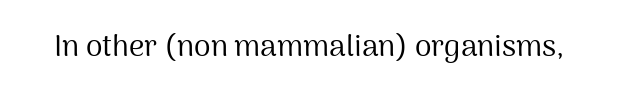
The image shows 30 px regular-weight sans-serif type, upright; set normal letter spacing, not underlined; medium stroke contrast and a medium x-height.
